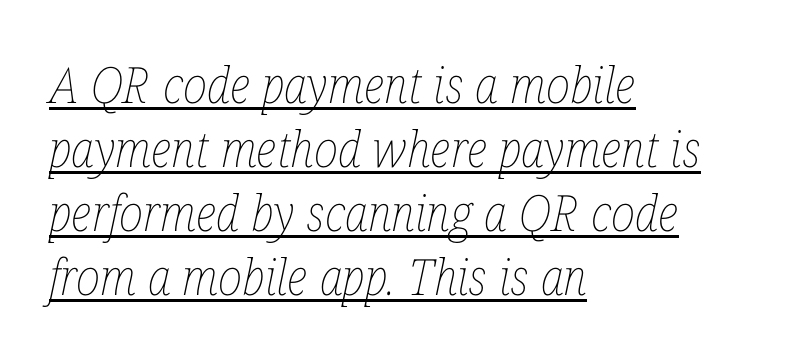
The image shows 50 px thin, condensed type, italic (leaning right); set left-aligned, normal line spacing (1.28x), normal letter spacing, underlined; low stroke contrast and a medium x-height.
